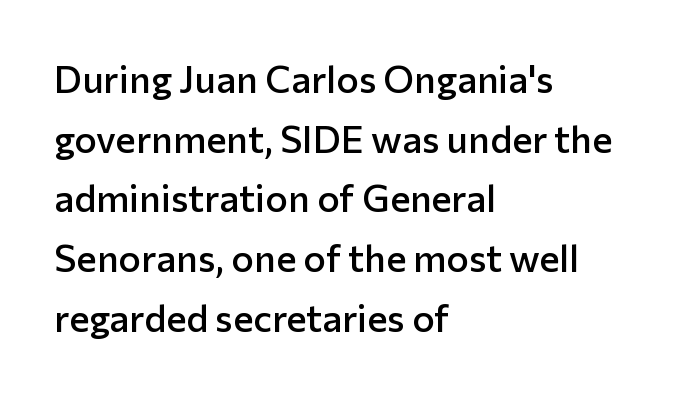
{"serif": "no", "italic": "no", "bold": "semi", "weight": "semibold", "width": "normal", "stroke_contrast": "low", "x_height": "medium", "monospaced": "no", "underline": "no", "align": "left", "line_spacing": "normal", "line_spacing_ratio": 1.57, "letter_spacing": "normal", "letter_spacing_em": 0.0, "glyph_px": 38}
